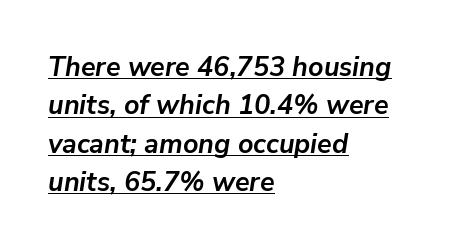
{"italic": "yes", "lean": "right", "slant_degrees": 9, "bold": "yes", "underline": "yes", "align": "left", "line_spacing": "normal", "line_spacing_ratio": 1.42, "letter_spacing": "normal", "letter_spacing_em": 0.0, "glyph_px": 27}
